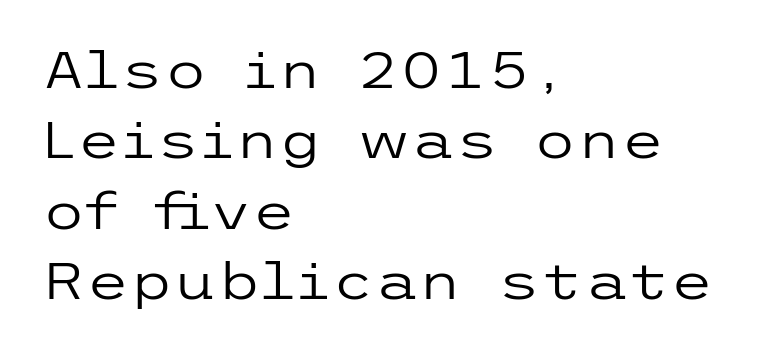
The image shows 50 px regular-weight, wide sans-serif type, upright; set left-aligned, normal line spacing (1.41x), normal letter spacing, not underlined; low stroke contrast and a medium x-height.
